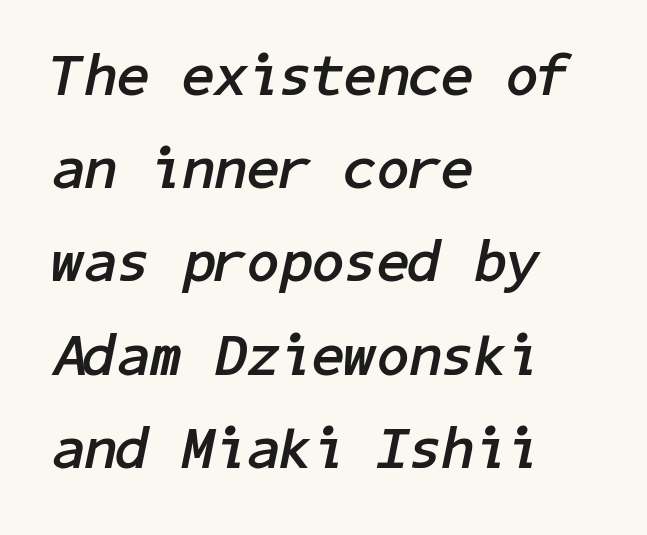
The image shows 59 px semibold type, italic (leaning right); set left-aligned, normal line spacing (1.58x), normal letter spacing, not underlined; low stroke contrast and a medium x-height.
